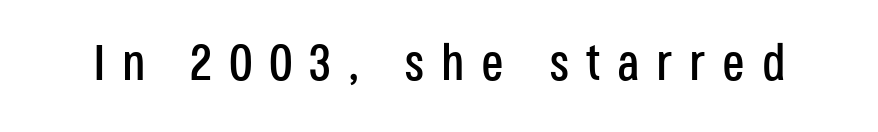
Glance below the letters and you will spot only blank space. Observe the wide spacing: letters keep a clear distance from each other. Here the designer chose a conventional face with non-uniform glyph widths. Regarding serifs, this sample does without them.
